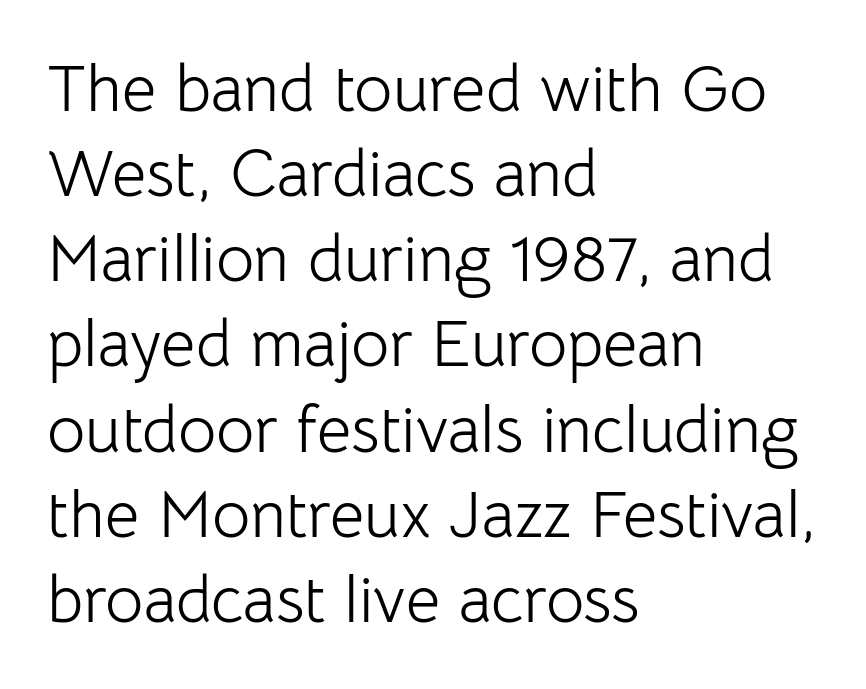
{"serif": "no", "italic": "no", "bold": "no", "weight": "light", "width": "normal", "stroke_contrast": "low", "x_height": "medium", "monospaced": "no", "underline": "no", "align": "left", "line_spacing": "normal", "line_spacing_ratio": 1.29, "letter_spacing": "normal", "letter_spacing_em": 0.0, "glyph_px": 66}
